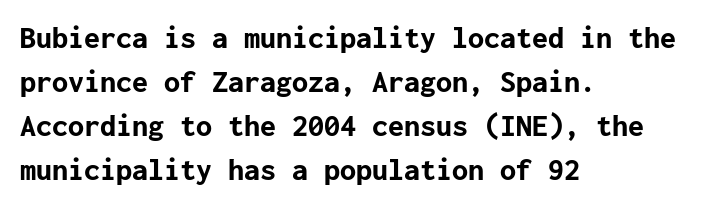
{"serif": "no", "italic": "no", "bold": "yes", "weight": "bold", "width": "normal", "stroke_contrast": "low", "x_height": "medium", "underline": "no", "align": "left", "line_spacing": "normal", "line_spacing_ratio": 1.38, "letter_spacing": "normal", "letter_spacing_em": 0.0, "glyph_px": 32}
